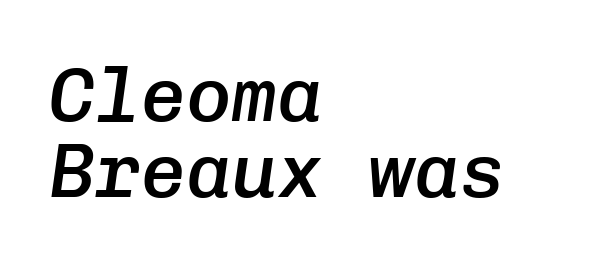
The image shows 76 px semibold type, italic (leaning right), monospaced; set left-aligned, tight line spacing (1.0x), normal letter spacing, not underlined; low stroke contrast and a medium x-height.
